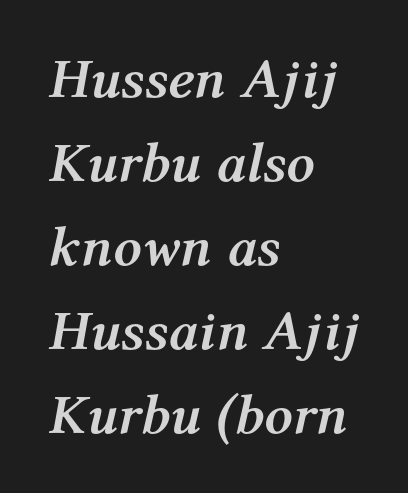
The image shows 56 px semibold type, italic (leaning right); set left-aligned, normal line spacing (1.5x), normal letter spacing, not underlined; medium stroke contrast and a medium x-height.
